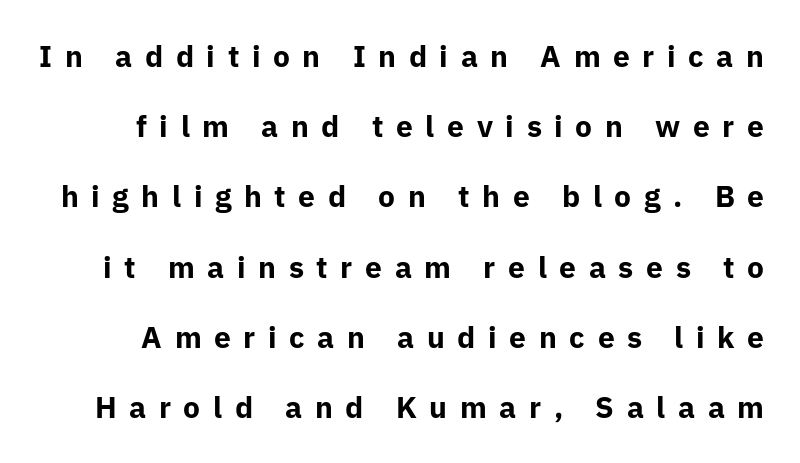
Q: Is the text bold? A: Yes.
Q: Is the text italic (slanted)? A: No, it is upright.
Q: Is the typeface a serif or a sans-serif typeface? A: Sans-serif.
Q: Is the text underlined? A: No.
Q: Is the spacing between letters normal or unusually wide? A: Unusually wide.
Q: Is the spacing between lines tight, normal or loose? A: Loose.
Q: Width (condensed, normal, or wide)? A: Normal.
Q: Stroke contrast? A: Low.
Q: x-height? A: Medium.
Q: Monospaced? A: No.
